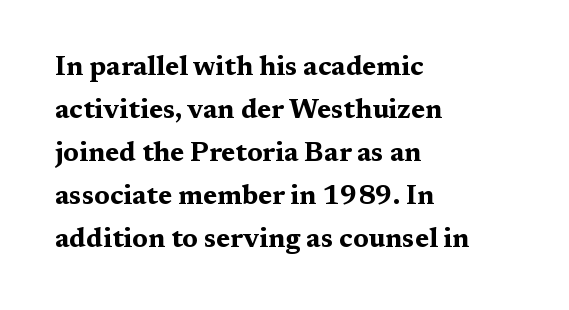
Q: Is the text bold? A: Yes.
Q: Is the text italic (slanted)? A: No, it is upright.
Q: Is the text underlined? A: No.
Q: How is the paragraph aligned? A: Left-aligned.
Q: Is the spacing between letters normal or unusually wide? A: Normal.
Q: Is the spacing between lines tight, normal or loose? A: Normal.
